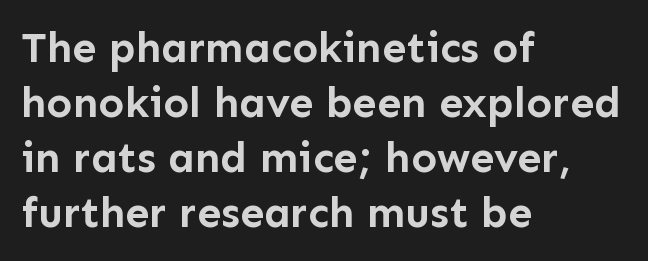
{"serif": "no", "italic": "no", "bold": "yes", "weight": "semibold", "width": "normal", "stroke_contrast": "low", "x_height": "medium", "monospaced": "no", "underline": "no", "align": "left", "line_spacing": "normal", "line_spacing_ratio": 1.28, "letter_spacing": "normal", "letter_spacing_em": 0.0, "glyph_px": 43}
